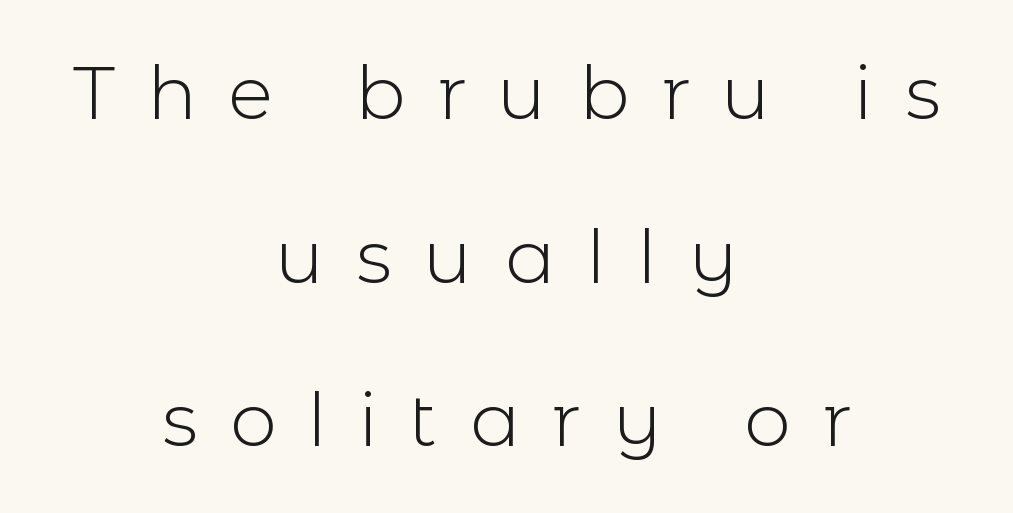
{"serif": "no", "italic": "no", "bold": "no", "weight": "light", "width": "normal", "x_height": "medium", "monospaced": "no", "underline": "no", "align": "center", "line_spacing": "loose", "line_spacing_ratio": 2.21, "letter_spacing": "wide", "letter_spacing_em": 0.43, "glyph_px": 74}
